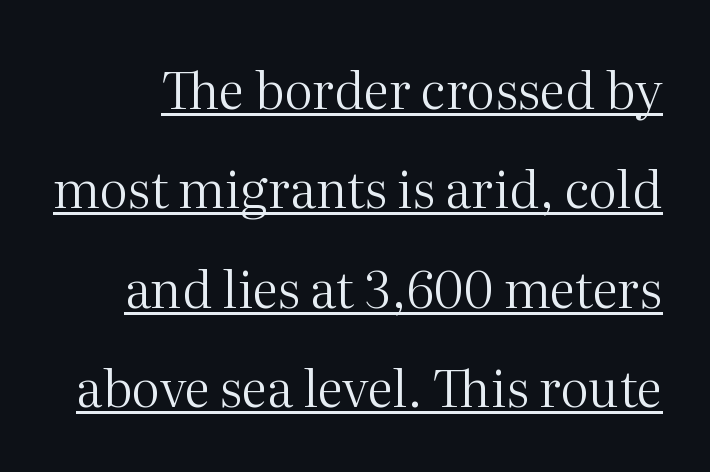
Q: Is the text bold? A: No.
Q: Is the text italic (slanted)? A: No, it is upright.
Q: Is the typeface a serif or a sans-serif typeface? A: Serif.
Q: Is the text underlined? A: Yes.
Q: Is the spacing between letters normal or unusually wide? A: Normal.
Q: Is the spacing between lines tight, normal or loose? A: Loose.
Q: Width (condensed, normal, or wide)? A: Normal.
Q: Stroke contrast? A: Medium.
Q: x-height? A: Medium.
Q: Monospaced? A: No.
